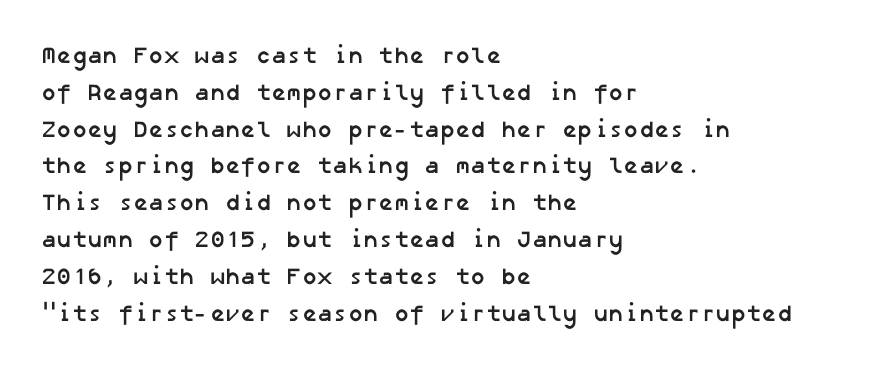
{"bold": "yes", "underline": "no", "align": "left", "line_spacing": "normal", "line_spacing_ratio": 1.6, "letter_spacing": "normal", "letter_spacing_em": 0.0, "glyph_px": 23}
